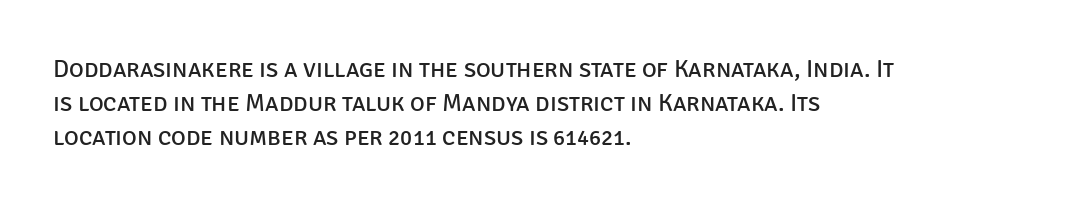
Q: Is the text bold? A: No.
Q: Is the text italic (slanted)? A: No, it is upright.
Q: Is the text underlined? A: No.
Q: How is the paragraph aligned? A: Left-aligned.
Q: Is the spacing between letters normal or unusually wide? A: Normal.
Q: Is the spacing between lines tight, normal or loose? A: Normal.
